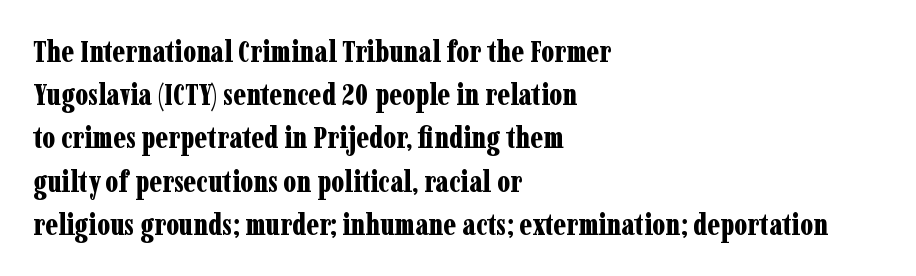
{"serif": "yes", "italic": "no", "bold": "yes", "weight": "bold", "width": "condensed", "stroke_contrast": "low", "x_height": "medium", "monospaced": "no", "underline": "no", "align": "left", "line_spacing": "normal", "line_spacing_ratio": 1.44, "letter_spacing": "normal", "letter_spacing_em": 0.0, "glyph_px": 30}
